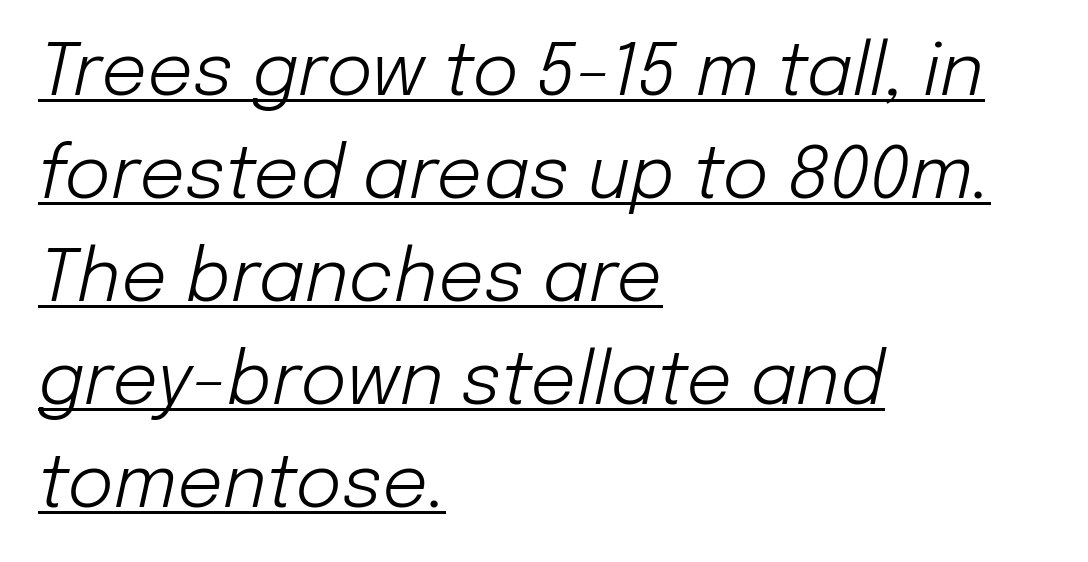
The image shows 72 px light type, italic (leaning right); set left-aligned, normal line spacing (1.43x), normal letter spacing, underlined; low stroke contrast and a medium x-height.
